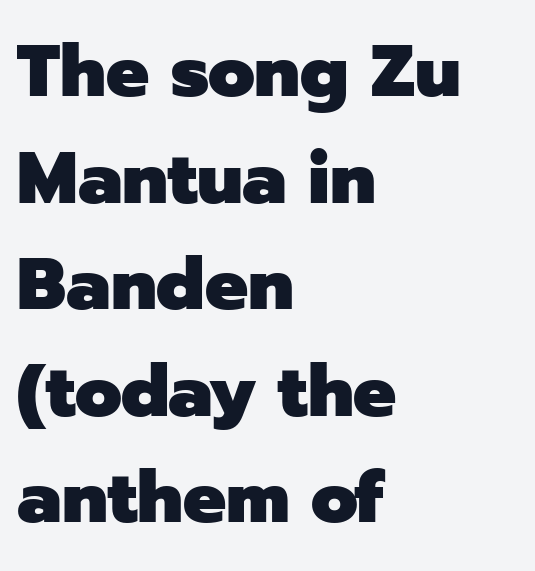
This sample has the flowing, uneven cadence of proportional lettering. Type without underlining. The leading is moderate, giving the passage an even texture. Unlike italic type, these characters show no tilt at all. Nothing unusual about the tracking: characters are spaced as the font intends. Its strokes are broad and dark, the hallmark of bold type.
